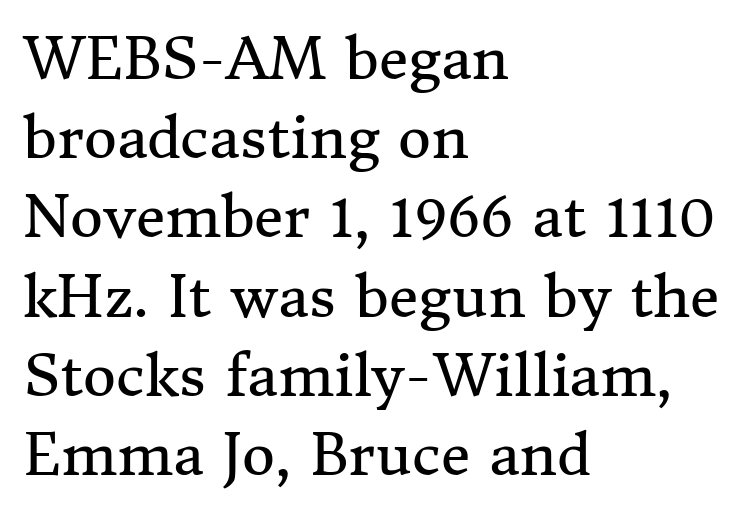
The image shows 57 px regular-weight serif type, upright; set left-aligned, normal line spacing (1.39x), normal letter spacing, not underlined; medium stroke contrast and a medium x-height.
